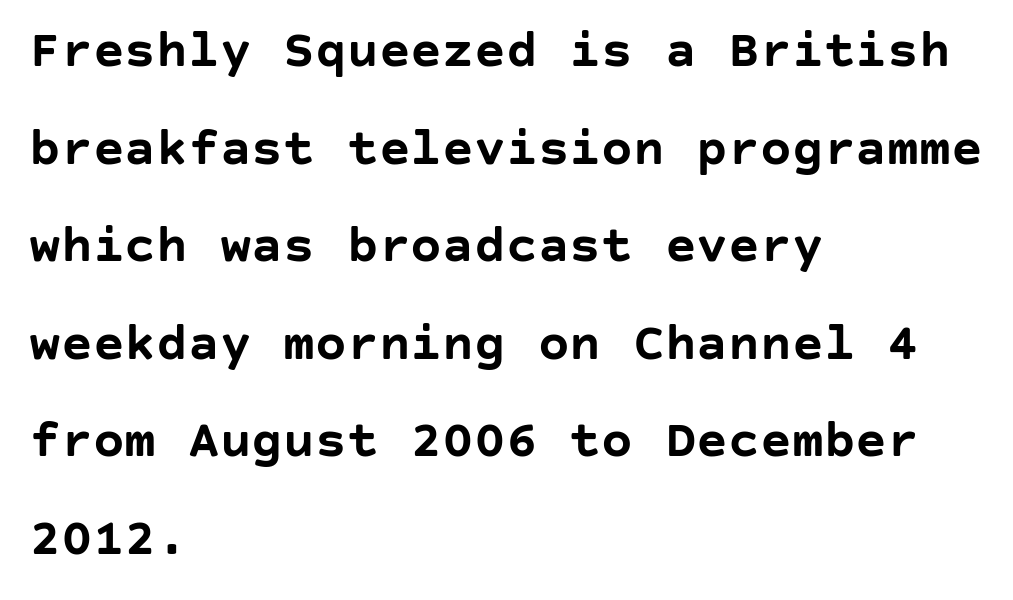
The image shows 53 px semibold sans-serif type, upright; set left-aligned, line spacing 1.84x, normal letter spacing, not underlined; low stroke contrast and a large x-height.
